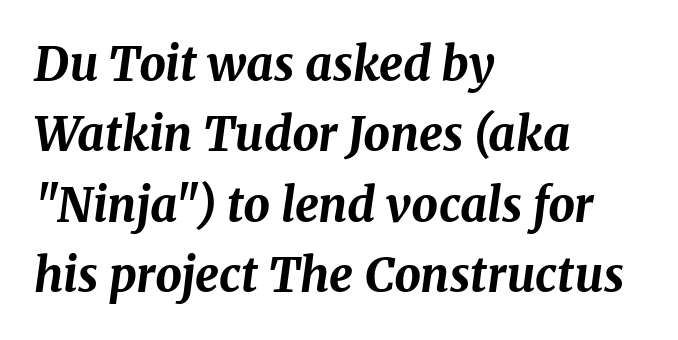
Q: Is the text bold? A: Yes.
Q: Is the text italic (slanted)? A: Yes, it leans right by about 8 degrees.
Q: Is the text underlined? A: No.
Q: How is the paragraph aligned? A: Left-aligned.
Q: Is the spacing between letters normal or unusually wide? A: Normal.
Q: Is the spacing between lines tight, normal or loose? A: Normal.
Q: Width (condensed, normal, or wide)? A: Normal.
Q: Stroke contrast? A: Medium.
Q: x-height? A: Medium.
Q: Monospaced? A: No.
